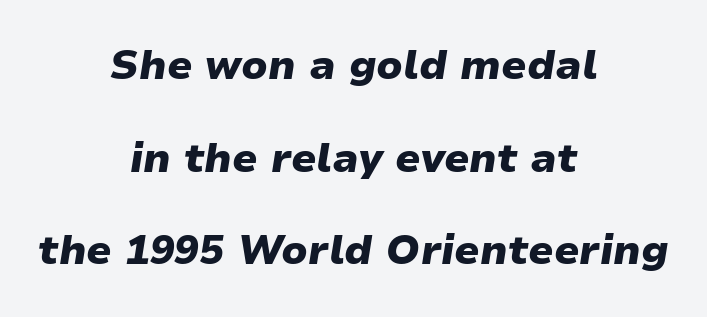
Lines of text with bare space underneath. In terms of letterspacing, this is plain default setting. The passage shown stacks its lines with a broad gap. The letters advance in unequal steps, a hallmark of proportional type. The text carries the slant typical of an italic or oblique font.
